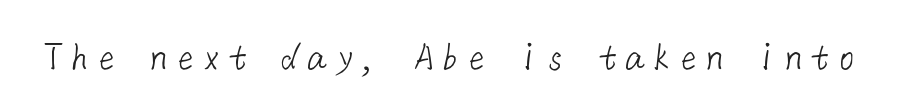
The image shows 42 px light sans-serif type; set not underlined; low stroke contrast and a medium x-height.
